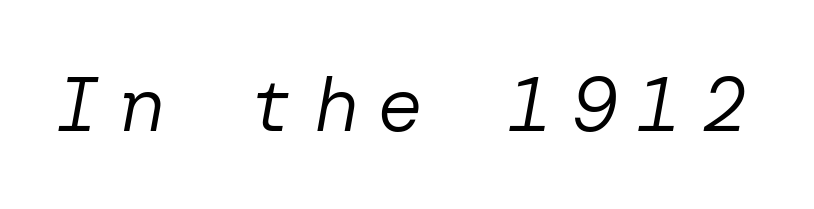
The passage shown is not bold in any degree. The gap between lines stays unmarked. Yep, that's italic — everything's leaning. Tracking here is generous; glyphs stand well apart from one another.
